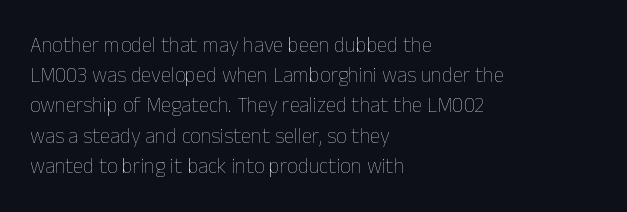
Q: Is the text bold? A: No.
Q: Is the text italic (slanted)? A: No, it is upright.
Q: Is the text underlined? A: No.
Q: How is the paragraph aligned? A: Left-aligned.
Q: Is the spacing between letters normal or unusually wide? A: Normal.
Q: Is the spacing between lines tight, normal or loose? A: Normal.
